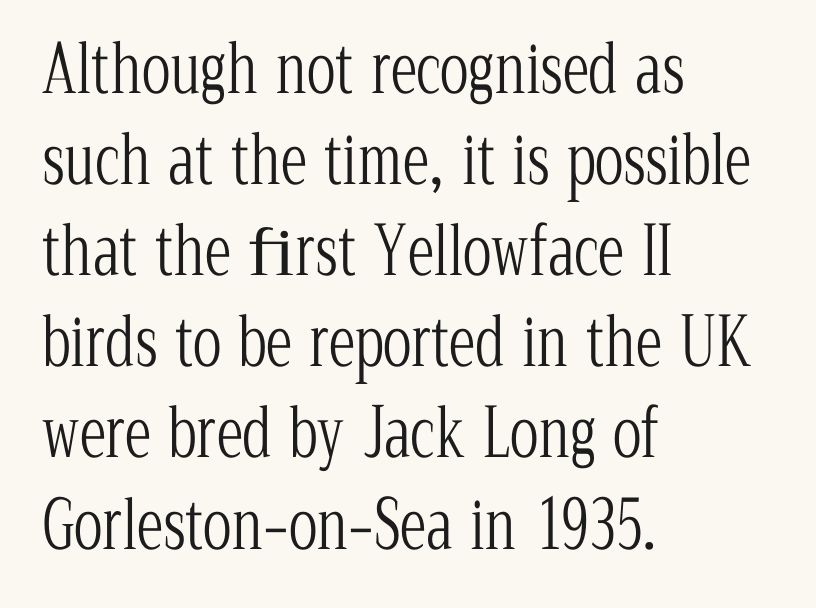
Q: Is the text bold? A: No.
Q: Is the text italic (slanted)? A: No, it is upright.
Q: Is the typeface a serif or a sans-serif typeface? A: Serif.
Q: Is the text underlined? A: No.
Q: How is the paragraph aligned? A: Left-aligned.
Q: Is the spacing between letters normal or unusually wide? A: Normal.
Q: Is the spacing between lines tight, normal or loose? A: Normal.
Q: Width (condensed, normal, or wide)? A: Condensed.
Q: Stroke contrast? A: Low.
Q: x-height? A: Medium.
Q: Monospaced? A: No.
